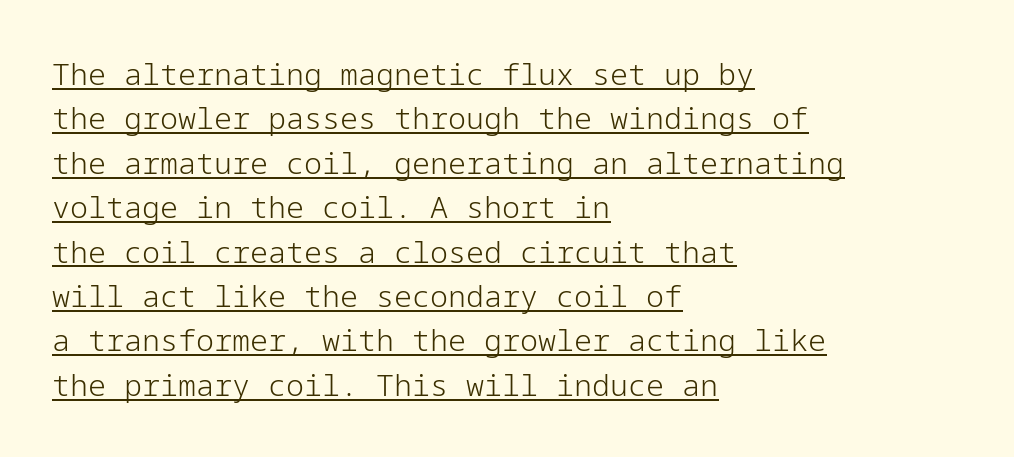
Q: Is the text bold? A: No.
Q: Is the text italic (slanted)? A: No, it is upright.
Q: Is the typeface a serif or a sans-serif typeface? A: Sans-serif.
Q: Is the text underlined? A: Yes.
Q: How is the paragraph aligned? A: Left-aligned.
Q: Is the spacing between letters normal or unusually wide? A: Normal.
Q: Is the spacing between lines tight, normal or loose? A: Normal.
Q: Width (condensed, normal, or wide)? A: Normal.
Q: Stroke contrast? A: Low.
Q: x-height? A: Medium.
